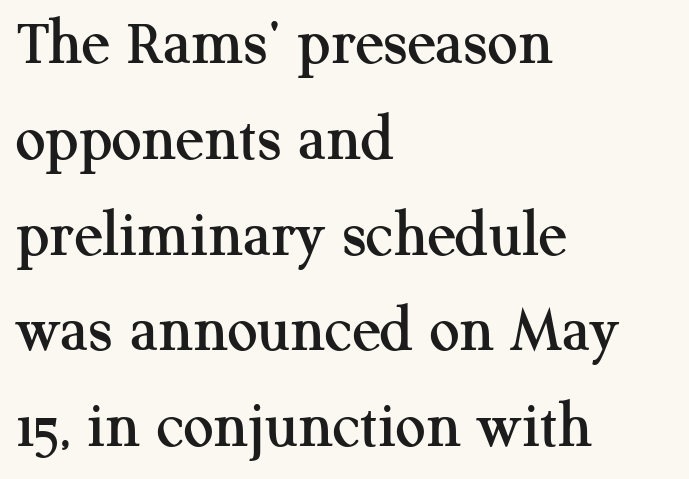
{"serif": "yes", "italic": "no", "width": "normal", "stroke_contrast": "medium", "x_height": "medium", "monospaced": "no", "underline": "no", "align": "left", "line_spacing": "normal", "line_spacing_ratio": 1.43, "letter_spacing": "normal", "letter_spacing_em": 0.0, "glyph_px": 67}
